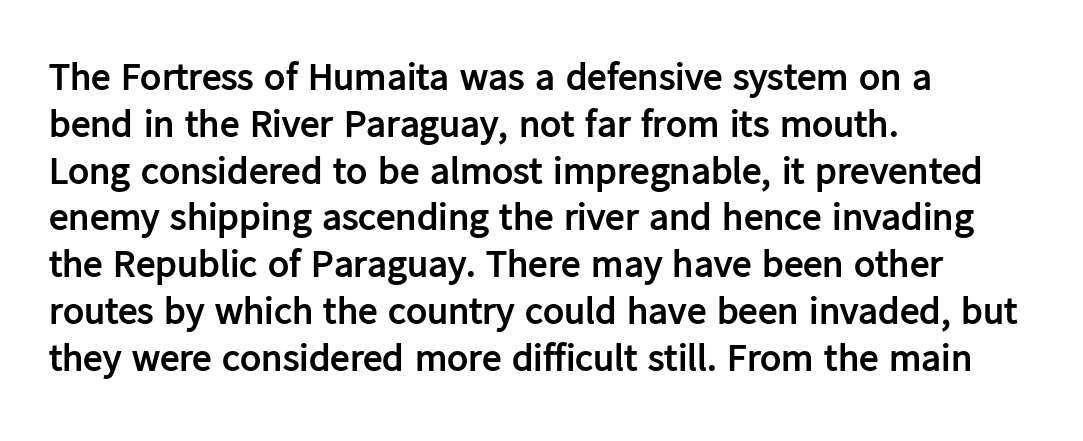
Q: Is the text bold? A: Yes.
Q: Is the text italic (slanted)? A: No, it is upright.
Q: Is the typeface a serif or a sans-serif typeface? A: Sans-serif.
Q: Is the text underlined? A: No.
Q: How is the paragraph aligned? A: Left-aligned.
Q: Is the spacing between letters normal or unusually wide? A: Normal.
Q: Width (condensed, normal, or wide)? A: Normal.
Q: Stroke contrast? A: Low.
Q: x-height? A: Medium.
Q: Monospaced? A: No.
